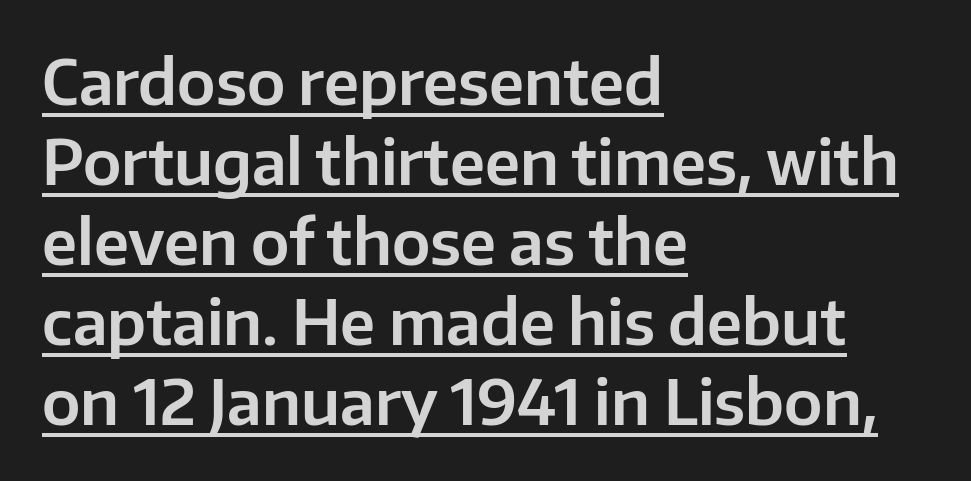
The image shows 61 px sans-serif type, upright; set left-aligned, normal line spacing (1.31x), normal letter spacing, underlined; low stroke contrast and a medium x-height.
